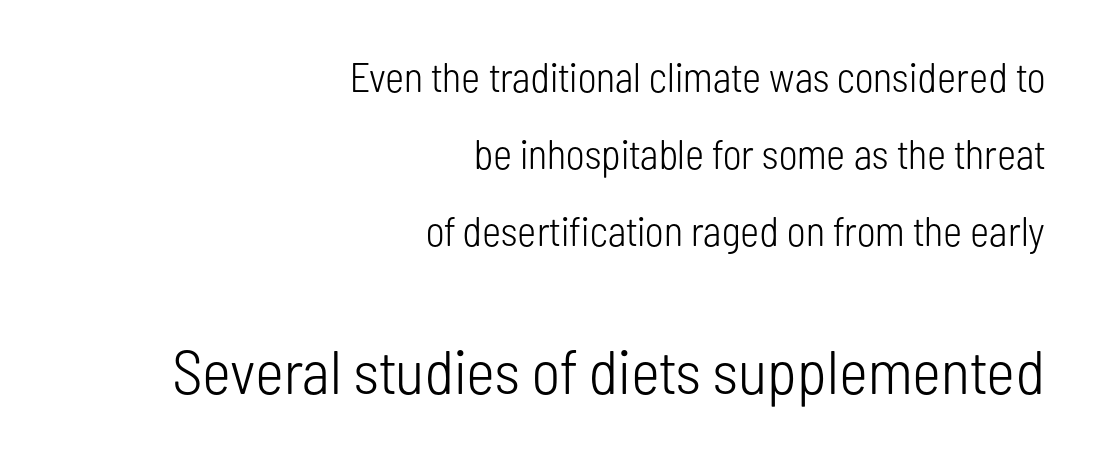
{"serif": "no", "italic": "no", "bold": "no", "weight": "light", "width": "condensed", "stroke_contrast": "low", "x_height": "medium", "monospaced": "no", "underline": "no", "align": "right", "line_spacing_ratio": 1.88, "letter_spacing": "normal", "letter_spacing_em": 0.0, "larger_block": "second", "size_ratio": 1.51, "glyph_px": 62}
